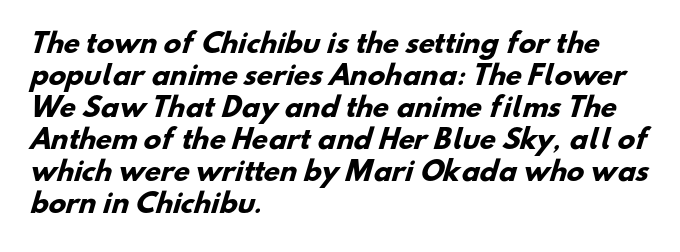
The space beneath each line is pristine and unruled. The compositor pushed each line to the left boundary. No extra tracking has been applied to these lines. Heavy, bold letterforms.
